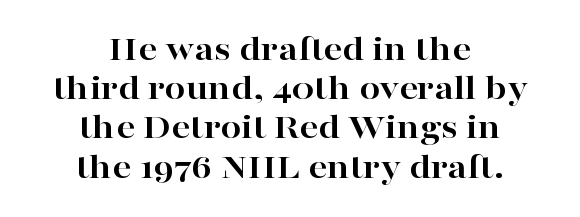
Q: Is the text bold? A: Yes.
Q: Is the text italic (slanted)? A: No, it is upright.
Q: Is the typeface a serif or a sans-serif typeface? A: Serif.
Q: Is the text underlined? A: No.
Q: How is the paragraph aligned? A: Centered.
Q: Is the spacing between letters normal or unusually wide? A: Normal.
Q: Is the spacing between lines tight, normal or loose? A: Tight.
Q: Width (condensed, normal, or wide)? A: Wide.
Q: Stroke contrast? A: High.
Q: x-height? A: Medium.
Q: Monospaced? A: No.
